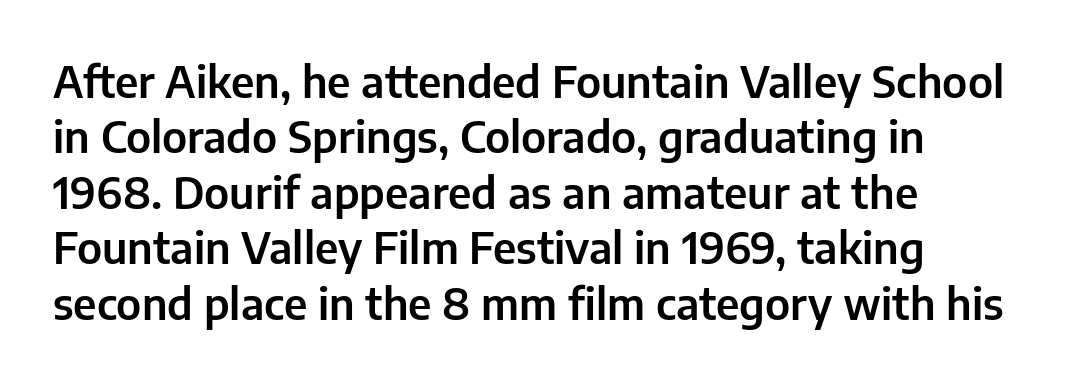
The lettering stays uniformly vertical, giving the passage a roman look. Glyph-to-glyph distance matches everyday printed text. Baseline-to-baseline distance is the conventional proportion of letter height. The passage shown is typed in a proportional face where columns would drift.
